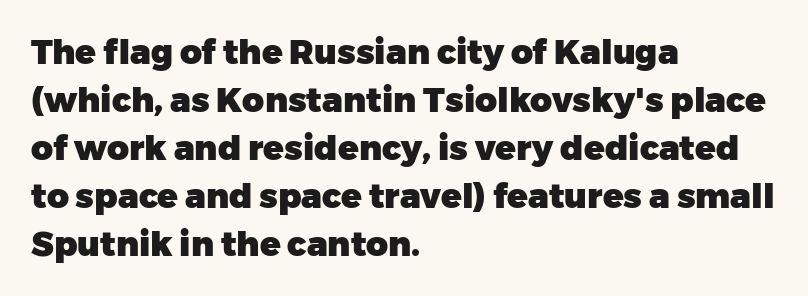
This rendering uses left alignment, leaving the right contour irregular. A full-strength bold gives these letters their thick strokes. The axis of the letterforms is exactly vertical. A typesetter would call this proportional, since set widths differ per character. Nothing sits at the stroke ends, so this counts as sans-serif.
